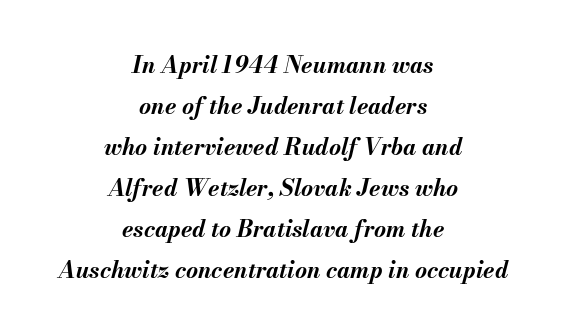
{"italic": "yes", "lean": "right", "slant_degrees": 13, "bold": "yes", "underline": "no", "align": "center", "line_spacing_ratio": 1.78, "letter_spacing": "normal", "letter_spacing_em": 0.0, "glyph_px": 23}
